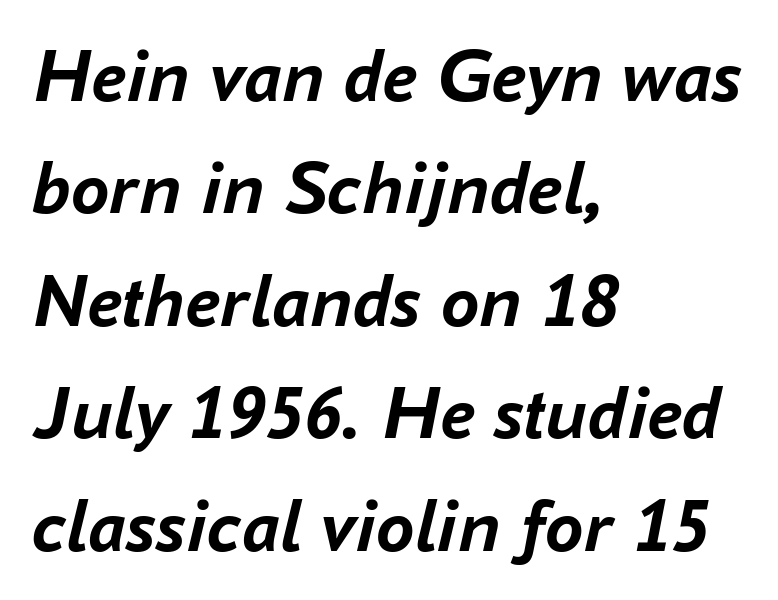
The image shows 77 px semibold type, italic (leaning right); set left-aligned, normal line spacing (1.46x), normal letter spacing, not underlined; low stroke contrast and a medium x-height.
